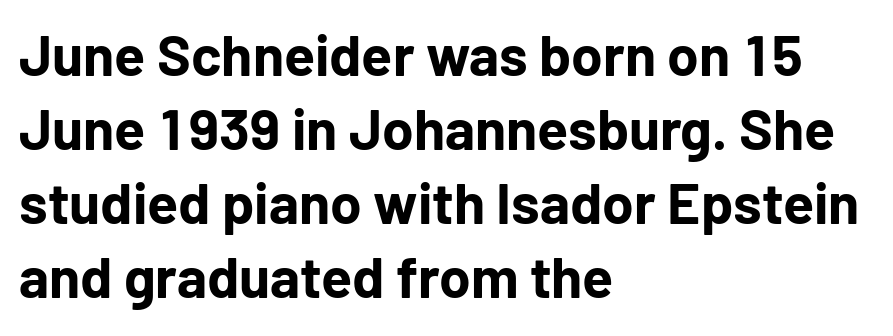
The image shows 57 px bold sans-serif type, upright; set left-aligned, normal line spacing (1.3x), normal letter spacing, not underlined; low stroke contrast and a medium x-height.
